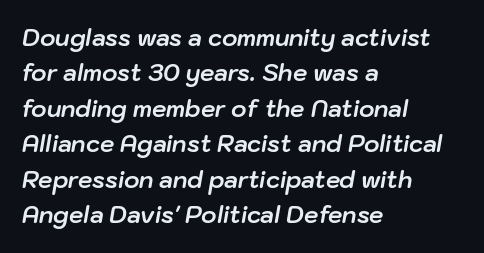
Q: Is the text bold? A: Yes.
Q: Is the text italic (slanted)? A: Yes, it leans right by about 10 degrees.
Q: Is the text underlined? A: No.
Q: How is the paragraph aligned? A: Left-aligned.
Q: Is the spacing between letters normal or unusually wide? A: Normal.
Q: Is the spacing between lines tight, normal or loose? A: Normal.
